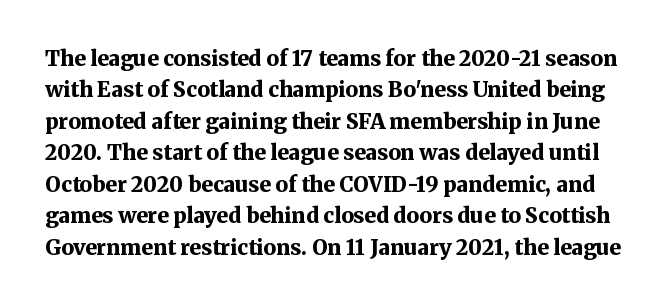
The specimen reads as upright at a glance. The sample has been set heavy, in full bold. Line spacing here is normal. The space beneath each line is pristine and unruled.
